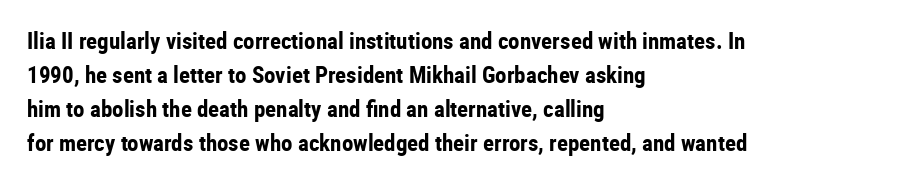
The strip under each line holds only bare page. How are the letters spaced? Ordinarily, with no added tracking. Line spacing here is normal. This rendering uses left alignment, leaving the right contour irregular. When letters stand straight like this, we call the style roman or upright. The rendering uses a bold face; every stroke is thick and dark.
